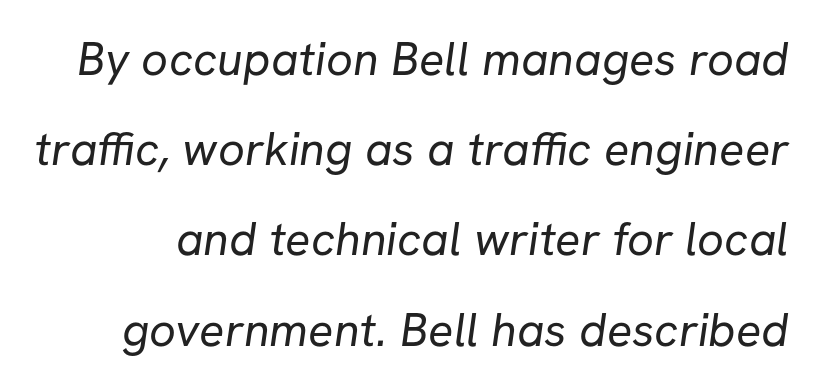
Bold? No — there's no thickening of the strokes. This rendering leaves character spacing at its baseline value. Serif or sans? Sans — the stroke terminals are bare. Anything drawn beneath the words? Only blank space. You could not count columns in this text — the font is proportionally spaced. These lines stand farther apart than default settings would place them.
